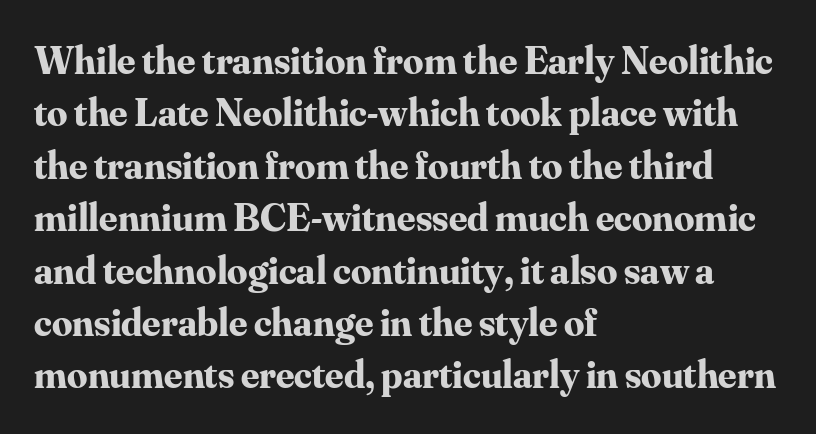
Q: Is the text bold? A: Yes.
Q: Is the text italic (slanted)? A: No, it is upright.
Q: Is the typeface a serif or a sans-serif typeface? A: Serif.
Q: Is the text underlined? A: No.
Q: How is the paragraph aligned? A: Left-aligned.
Q: Is the spacing between letters normal or unusually wide? A: Normal.
Q: Is the spacing between lines tight, normal or loose? A: Normal.
Q: Width (condensed, normal, or wide)? A: Normal.
Q: Stroke contrast? A: Medium.
Q: x-height? A: Small.
Q: Monospaced? A: No.
